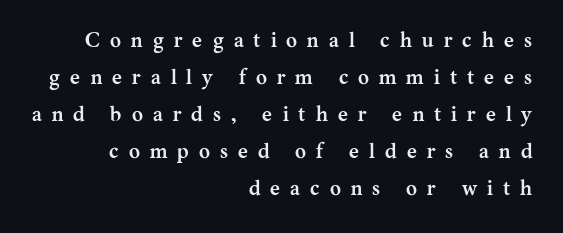
Q: Is the text bold? A: Yes.
Q: Is the text italic (slanted)? A: No, it is upright.
Q: Is the text underlined? A: No.
Q: How is the paragraph aligned? A: Right-aligned.
Q: Is the spacing between letters normal or unusually wide? A: Unusually wide.
